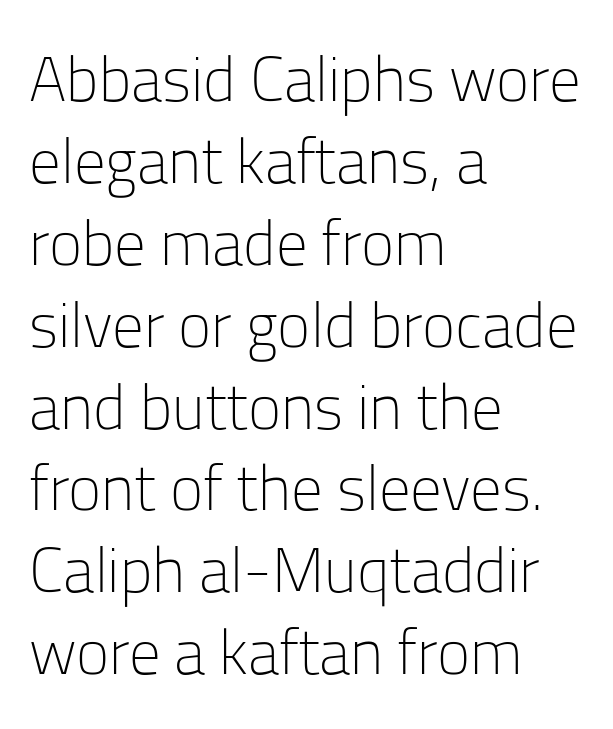
Inter-character spacing is left at the font's built-in metrics. Think of a printed novel: that variable character pitch is what you see here. Vertically, the passage feels balanced, rows spaced as you'd expect. The strokes are not fattened; the text isn't bold. Short and long lines alike share a common starting point at left.
